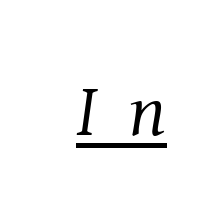
Q: Is the text bold? A: No.
Q: Is the text italic (slanted)? A: Yes, it leans right by about 8 degrees.
Q: Is the typeface a serif or a sans-serif typeface? A: Serif.
Q: Is the text underlined? A: Yes.
Q: Is the spacing between letters normal or unusually wide? A: Unusually wide.
Q: Width (condensed, normal, or wide)? A: Normal.
Q: Stroke contrast? A: Medium.
Q: x-height? A: Medium.
Q: Monospaced? A: No.
